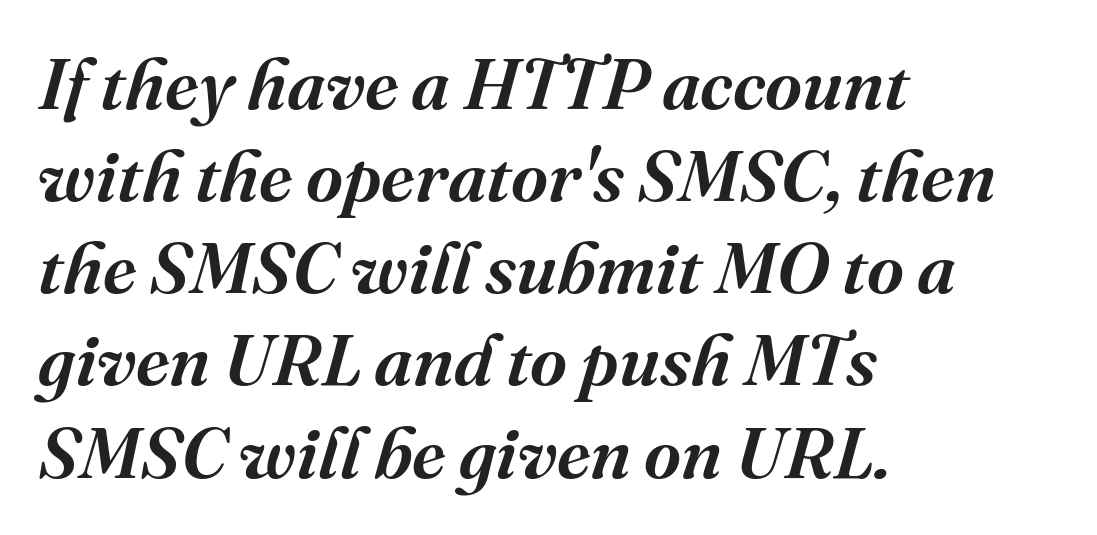
{"serif": "yes", "italic": "yes", "lean": "right", "slant_degrees": 16, "bold": "semi", "weight": "semibold", "width": "normal", "stroke_contrast": "medium", "x_height": "medium", "monospaced": "no", "underline": "no", "align": "left", "line_spacing": "normal", "line_spacing_ratio": 1.28, "letter_spacing": "normal", "letter_spacing_em": 0.0, "glyph_px": 72}
